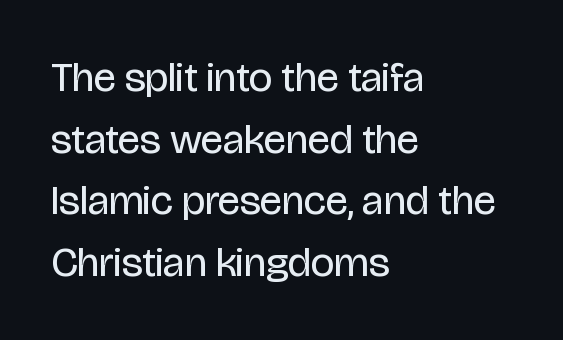
Q: Is the text bold? A: No.
Q: Is the text italic (slanted)? A: No, it is upright.
Q: Is the typeface a serif or a sans-serif typeface? A: Sans-serif.
Q: Is the text underlined? A: No.
Q: How is the paragraph aligned? A: Left-aligned.
Q: Is the spacing between letters normal or unusually wide? A: Normal.
Q: Is the spacing between lines tight, normal or loose? A: Normal.
Q: Width (condensed, normal, or wide)? A: Condensed.
Q: Stroke contrast? A: Low.
Q: x-height? A: Large.
Q: Monospaced? A: No.
